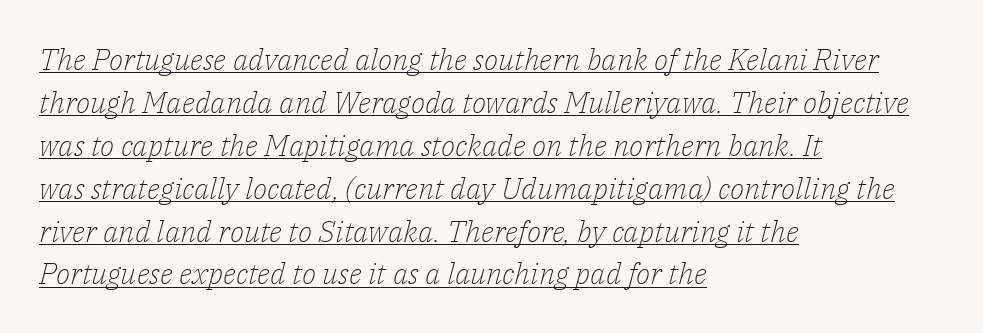
{"serif": "yes", "italic": "yes", "lean": "right", "slant_degrees": 14, "bold": "no", "weight": "light", "width": "normal", "stroke_contrast": "low", "x_height": "medium", "monospaced": "no", "underline": "yes", "align": "left", "line_spacing": "normal", "line_spacing_ratio": 1.43, "letter_spacing": "normal", "letter_spacing_em": 0.0, "glyph_px": 30}
